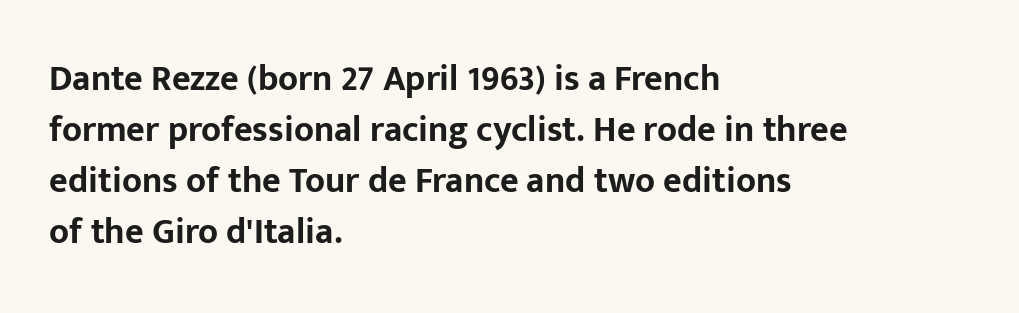
The image shows 36 px bold sans-serif type, upright; set left-aligned, normal line spacing (1.42x), normal letter spacing, not underlined; low stroke contrast and a medium x-height.
